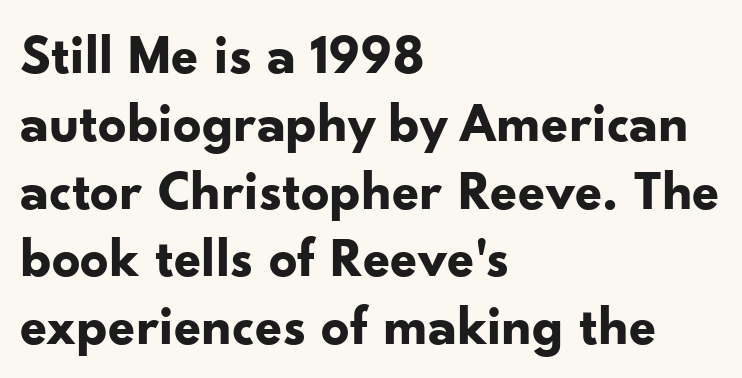
{"serif": "no", "italic": "no", "bold": "yes", "weight": "bold", "width": "normal", "stroke_contrast": "low", "x_height": "small", "monospaced": "no", "underline": "no", "align": "left", "line_spacing_ratio": 1.21, "letter_spacing": "normal", "letter_spacing_em": 0.0, "glyph_px": 56}
